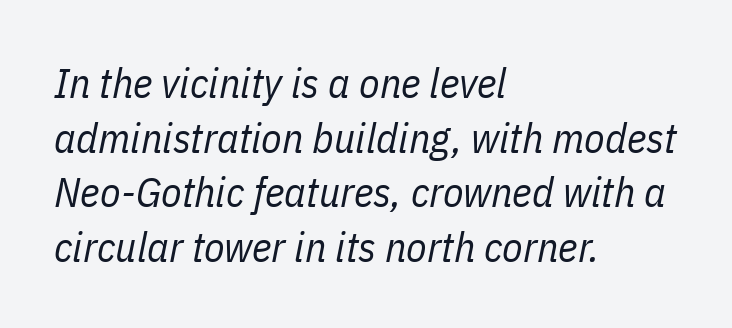
Q: Is the text bold? A: No.
Q: Is the text italic (slanted)? A: Yes, it leans right by about 11 degrees.
Q: Is the text underlined? A: No.
Q: How is the paragraph aligned? A: Left-aligned.
Q: Is the spacing between letters normal or unusually wide? A: Normal.
Q: Is the spacing between lines tight, normal or loose? A: Normal.
Q: Width (condensed, normal, or wide)? A: Condensed.
Q: Stroke contrast? A: Low.
Q: x-height? A: Medium.
Q: Monospaced? A: No.
